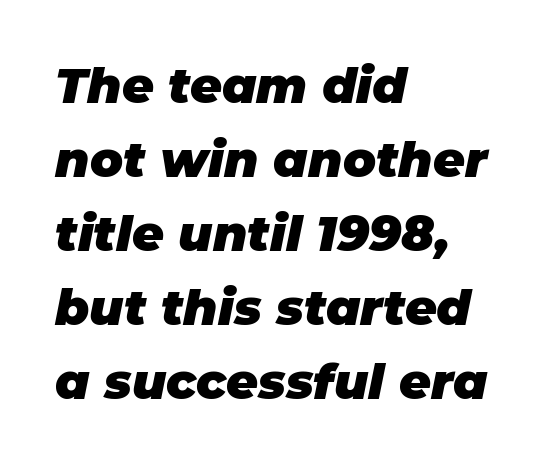
The image shows 49 px heavy type, italic (leaning right); set left-aligned, normal line spacing (1.51x), normal letter spacing, not underlined; low stroke contrast and a large x-height.
